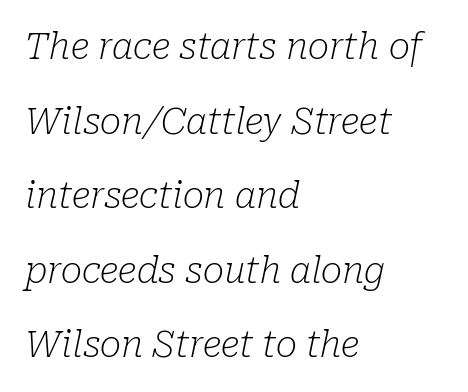
Q: Is the text bold? A: No.
Q: Is the text italic (slanted)? A: Yes, it leans right by about 10 degrees.
Q: Is the typeface a serif or a sans-serif typeface? A: Serif.
Q: Is the text underlined? A: No.
Q: How is the paragraph aligned? A: Left-aligned.
Q: Is the spacing between letters normal or unusually wide? A: Normal.
Q: Is the spacing between lines tight, normal or loose? A: Loose.
Q: Width (condensed, normal, or wide)? A: Normal.
Q: Stroke contrast? A: Low.
Q: x-height? A: Medium.
Q: Monospaced? A: No.
